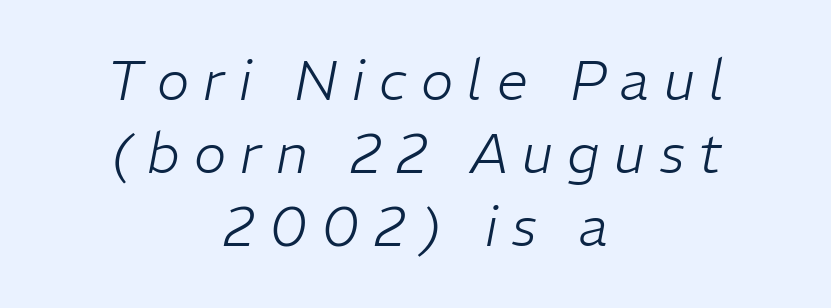
Underlining? Definitely not there. The rows are spaced the way most documents space them. A light-to-regular cut is what we see here. Italic? Definitely — the glyphs are oblique. You could not count columns in this text — the font is proportionally spaced. Does extra space separate the letters? Yes, quite a lot of it.
